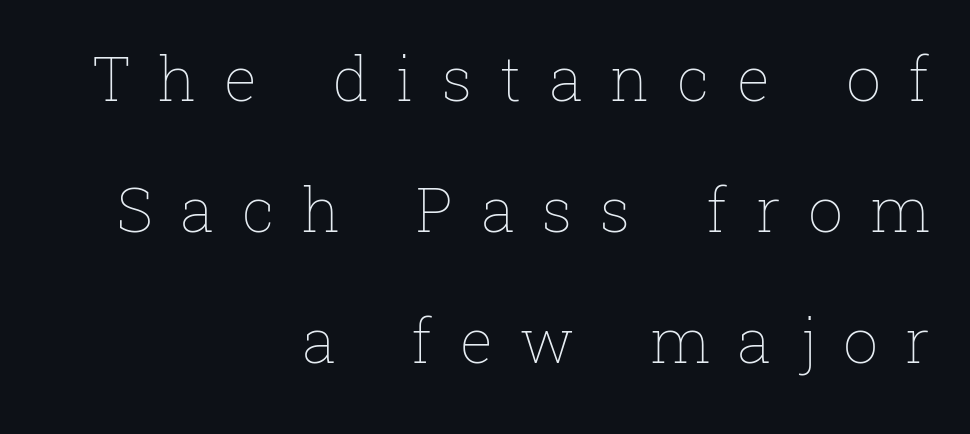
{"italic": "no", "bold": "no", "weight": "thin", "width": "normal", "stroke_contrast": "low", "x_height": "medium", "monospaced": "no", "underline": "no", "align": "right", "line_spacing": "loose", "line_spacing_ratio": 2.11, "letter_spacing": "wide", "letter_spacing_em": 0.44, "glyph_px": 62}
